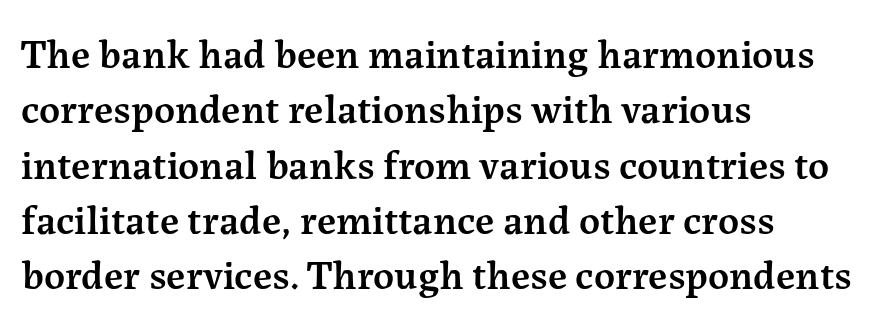
{"serif": "yes", "italic": "no", "bold": "semi", "weight": "semibold", "width": "normal", "stroke_contrast": "medium", "x_height": "medium", "monospaced": "no", "underline": "no", "align": "left", "line_spacing": "normal", "line_spacing_ratio": 1.35, "letter_spacing": "normal", "letter_spacing_em": 0.0, "glyph_px": 41}
